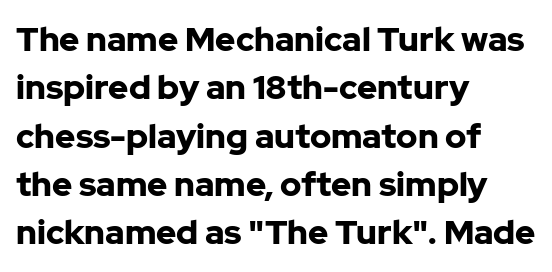
The image shows 34 px bold sans-serif type, upright; set left-aligned, normal line spacing (1.42x), normal letter spacing, not underlined; low stroke contrast and a medium x-height.
